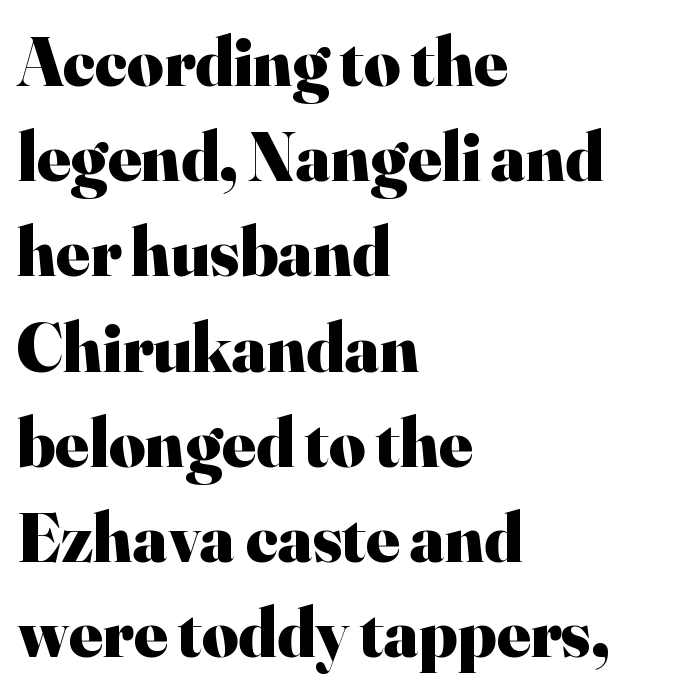
{"serif": "yes", "italic": "no", "bold": "yes", "weight": "heavy", "width": "normal", "stroke_contrast": "high", "x_height": "small", "monospaced": "no", "underline": "no", "align": "left", "line_spacing": "normal", "line_spacing_ratio": 1.36, "letter_spacing": "normal", "letter_spacing_em": 0.0, "glyph_px": 70}
